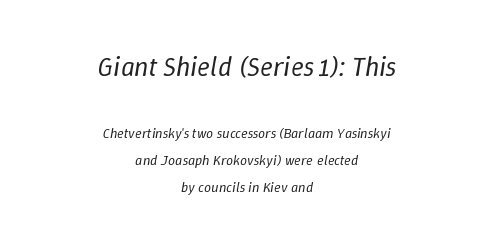
What's the leading like? Stretched, with rows far apart. Decoration check: the copy has no underline. Character size in the leading block exceeds that of the trailing block. Caption: face not bold, strokes unweighted. The face used here has a pronounced slope to its letters. The line texture is even and compact thanks to regular tracking.
